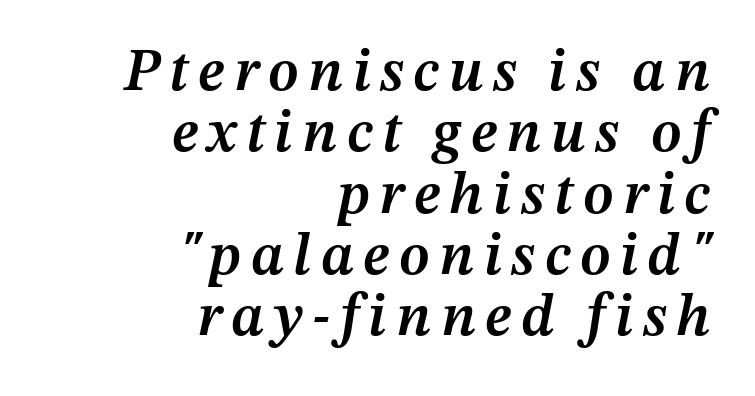
The space beneath each line is pristine and unruled. Observe the lean: these are italic letterforms. This sample is right-justified, so line beginnings fall wherever the words allow. This is the in-between weight designers call semibold or demi.
